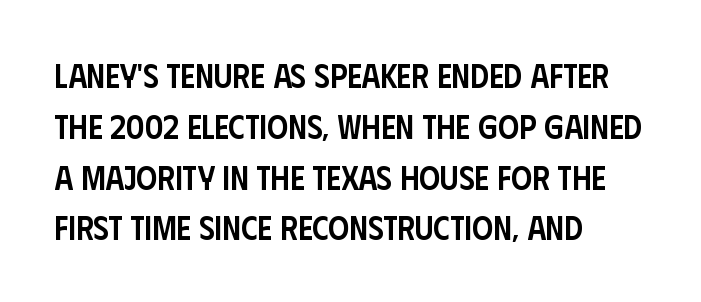
A roman cut, with each character standing at attention. Note: no serifs on the glyphs. If you measured baseline to baseline, you'd find a middling distance. Spacing verdict: proportional, widths tailored to each character.
